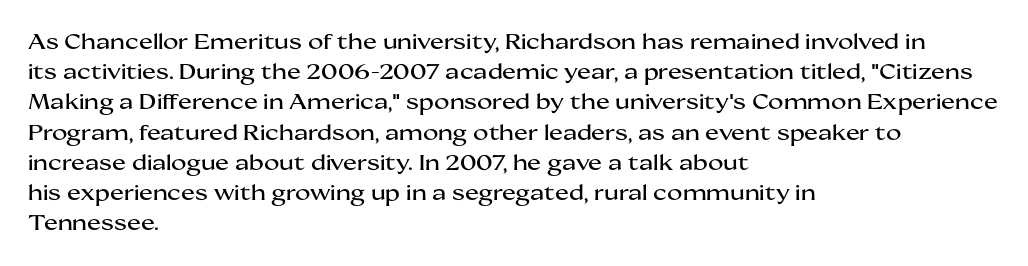
The image shows 21 px text type, upright; set left-aligned, normal line spacing (1.44x), normal letter spacing, not underlined.
